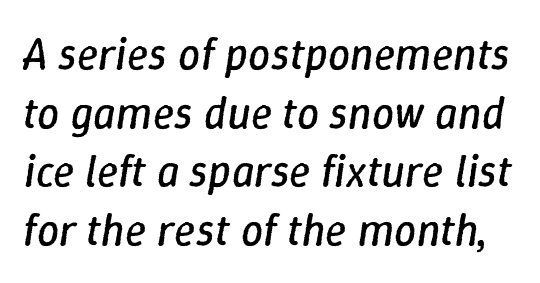
Heft: none added — not bold. Inter-character spacing is left at the font's built-in metrics. Type without underlining. Here the designer chose a conventional face with non-uniform glyph widths. One glance says typical: line gaps are just what's usual.
